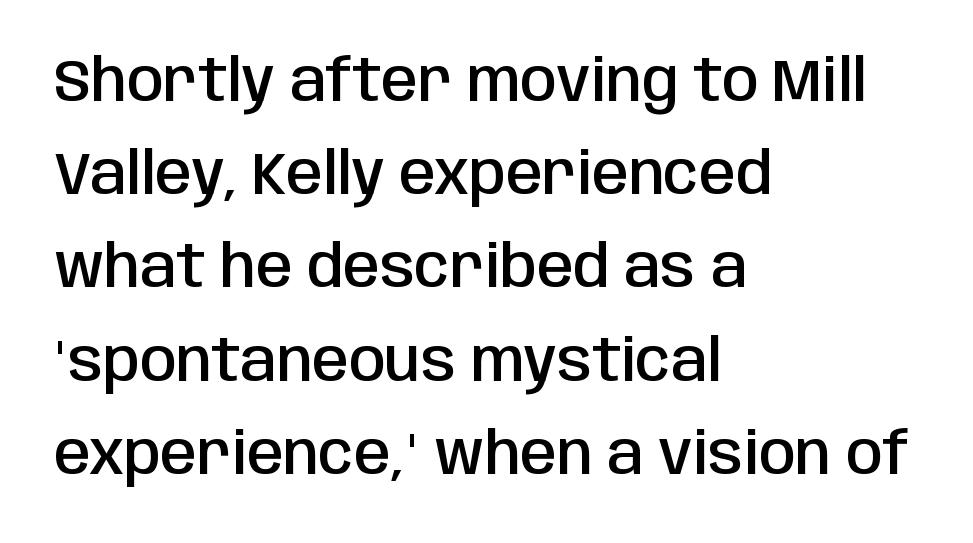
{"serif": "no", "italic": "no", "bold": "semi", "weight": "semibold", "width": "condensed", "stroke_contrast": "low", "x_height": "large", "monospaced": "no", "underline": "no", "align": "left", "line_spacing": "normal", "line_spacing_ratio": 1.58, "letter_spacing": "normal", "letter_spacing_em": 0.0, "glyph_px": 59}
